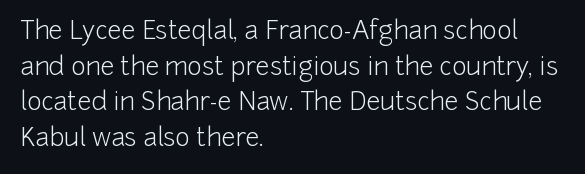
Q: Is the text bold? A: No.
Q: Is the text italic (slanted)? A: No, it is upright.
Q: Is the text underlined? A: No.
Q: How is the paragraph aligned? A: Left-aligned.
Q: Is the spacing between letters normal or unusually wide? A: Normal.
Q: Is the spacing between lines tight, normal or loose? A: Normal.
